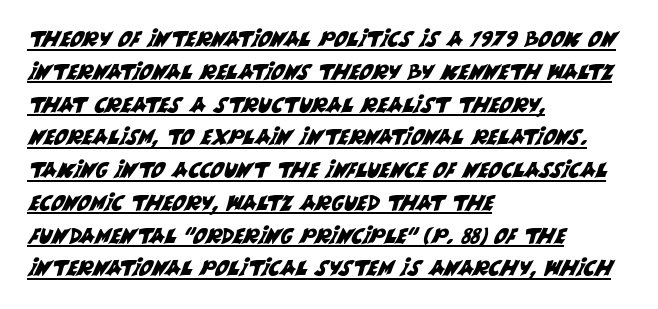
Q: Is the text underlined? A: Yes.
Q: How is the paragraph aligned? A: Left-aligned.
Q: Is the spacing between letters normal or unusually wide? A: Normal.
Q: Is the spacing between lines tight, normal or loose? A: Normal.
